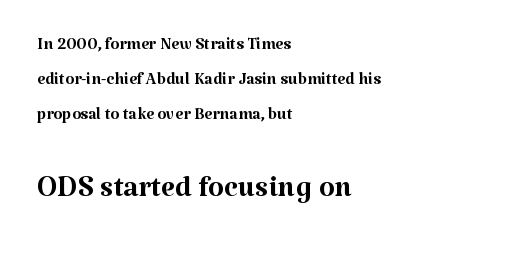
Honestly, the letter spacing is just normal — you wouldn't notice it. Ink coverage per letter is moderate at most. These lines stack with their left ends in a neat column. Think of a printed novel: that variable character pitch is what you see here. Serifs: yes, visible at the terminals of the letterforms.
